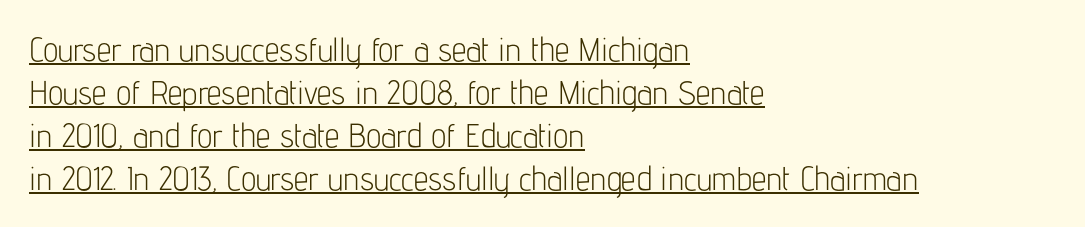
Q: Is the text bold? A: No.
Q: Is the text italic (slanted)? A: No, it is upright.
Q: Is the typeface a serif or a sans-serif typeface? A: Sans-serif.
Q: Is the text underlined? A: Yes.
Q: How is the paragraph aligned? A: Left-aligned.
Q: Is the spacing between letters normal or unusually wide? A: Normal.
Q: Is the spacing between lines tight, normal or loose? A: Normal.
Q: Width (condensed, normal, or wide)? A: Condensed.
Q: Stroke contrast? A: Low.
Q: x-height? A: Medium.
Q: Monospaced? A: No.
